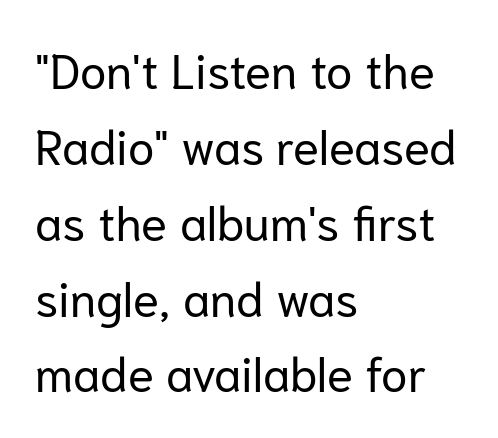
The image shows 48 px regular-weight sans-serif type, upright; set left-aligned, normal line spacing (1.58x), normal letter spacing, not underlined; low stroke contrast and a medium x-height.
